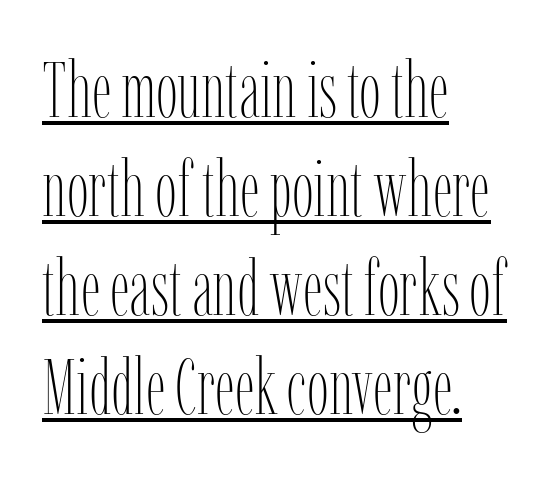
Q: Is the text bold? A: No.
Q: Is the text italic (slanted)? A: No, it is upright.
Q: Is the text underlined? A: Yes.
Q: How is the paragraph aligned? A: Left-aligned.
Q: Is the spacing between letters normal or unusually wide? A: Normal.
Q: Is the spacing between lines tight, normal or loose? A: Normal.
Q: Width (condensed, normal, or wide)? A: Condensed.
Q: Stroke contrast? A: Low.
Q: x-height? A: Medium.
Q: Monospaced? A: No.
